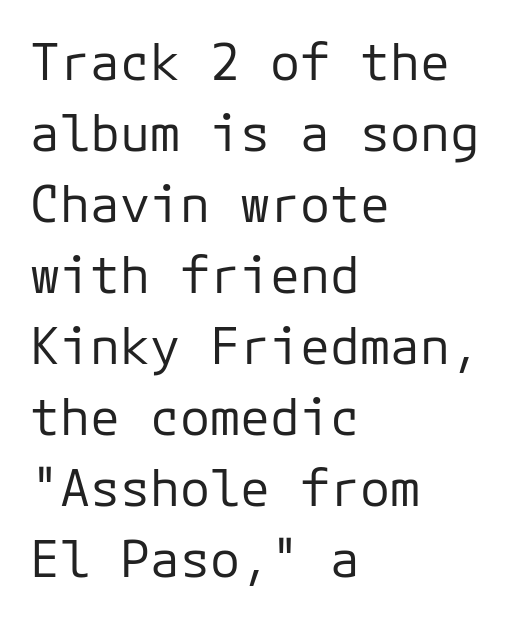
{"serif": "no", "italic": "no", "bold": "no", "weight": "regular", "width": "normal", "stroke_contrast": "low", "x_height": "medium", "underline": "no", "align": "left", "line_spacing": "normal", "line_spacing_ratio": 1.42, "letter_spacing": "normal", "letter_spacing_em": 0.0, "glyph_px": 50}
